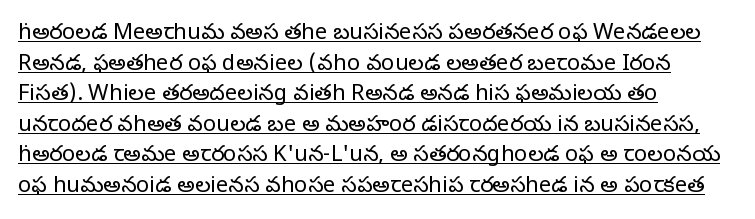
Q: Is the text bold? A: No.
Q: Is the text italic (slanted)? A: No, it is upright.
Q: Is the text underlined? A: Yes.
Q: How is the paragraph aligned? A: Left-aligned.
Q: Is the spacing between letters normal or unusually wide? A: Normal.
Q: Is the spacing between lines tight, normal or loose? A: Normal.
